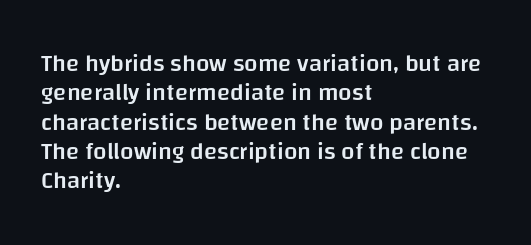
The image shows 24 px text type, upright; set left-aligned, line spacing 1.22x, normal letter spacing, not underlined.
